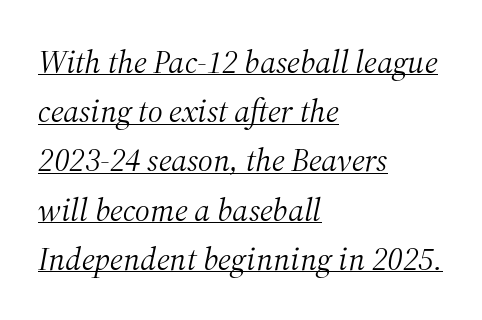
Q: Is the text bold? A: No.
Q: Is the text italic (slanted)? A: Yes, it leans right by about 12 degrees.
Q: Is the typeface a serif or a sans-serif typeface? A: Serif.
Q: Is the text underlined? A: Yes.
Q: How is the paragraph aligned? A: Left-aligned.
Q: Is the spacing between letters normal or unusually wide? A: Normal.
Q: Is the spacing between lines tight, normal or loose? A: Normal.
Q: Width (condensed, normal, or wide)? A: Normal.
Q: Stroke contrast? A: Medium.
Q: x-height? A: Medium.
Q: Monospaced? A: No.
